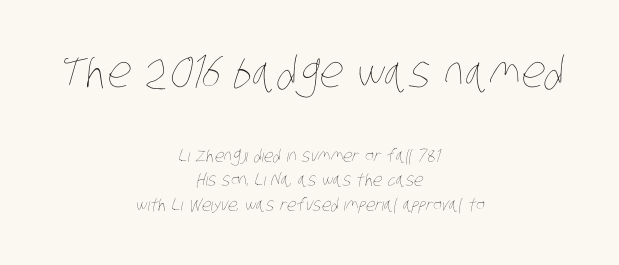
Q: Is the text bold? A: No.
Q: Is the text underlined? A: No.
Q: How is the paragraph aligned? A: Centered.
Q: Is the spacing between letters normal or unusually wide? A: Normal.
Q: Is the spacing between lines tight, normal or loose? A: Normal.
Q: Which block of text is set in a larger size, the first (top) or the second (bottom)? A: The first (top) one.
Q: Width (condensed, normal, or wide)? A: Condensed.
Q: Stroke contrast? A: Low.
Q: x-height? A: Large.
Q: Monospaced? A: No.
